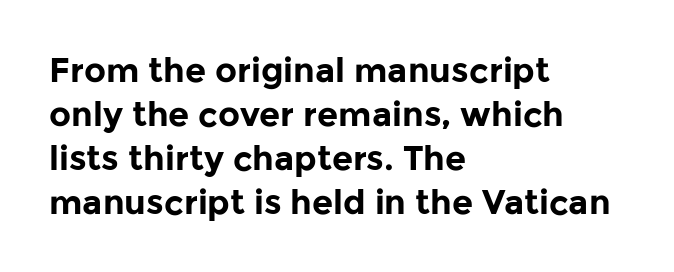
The lettering holds an erect, upright posture throughout. Typesetter's note: full bold, strokes at maximum text heaviness. A student would call this left alignment; a typographer would say flush left, rag right. Do the characters align in a grid? No, the font is proportional. Students, observe: this is what conventionally led text looks like.
